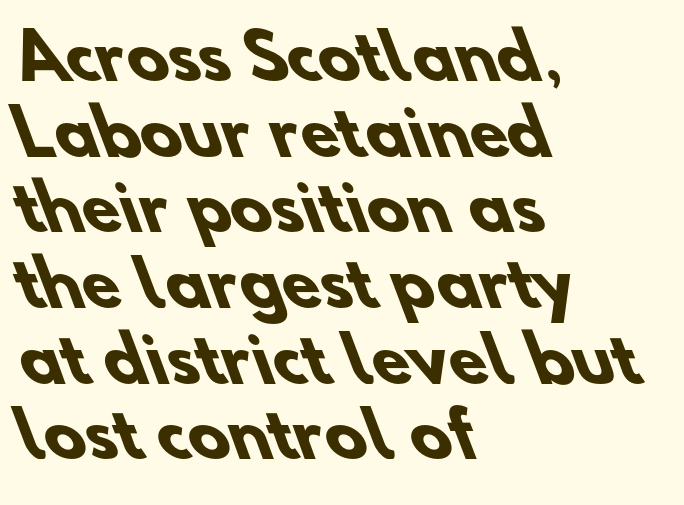
A classic flush-left, rag-right setting is used for this passage. Do the characters align in a grid? No, the font is proportional. Letters rest on an invisible, unmarked baseline. How heavy is the stroke? Heavy — this is a bold. The horizontal fit of the characters is conventional and even. The font family rendered here belongs to the sans-serif group.
